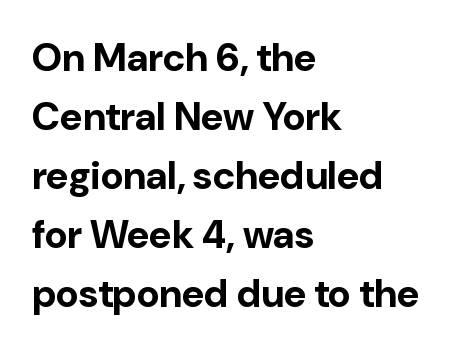
Vertical strokes here are truly vertical. Words float on clear page, feet unadorned. A typesetter would call this proportional, since set widths differ per character. Successive baselines arrive at the customary interval.
